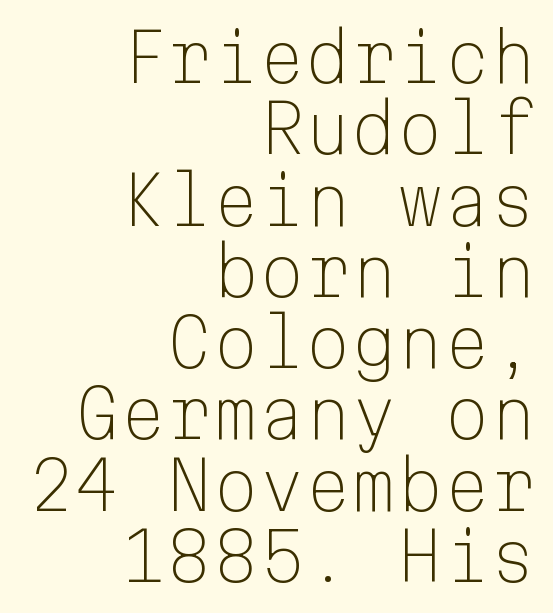
Q: Is the text bold? A: No.
Q: Is the text italic (slanted)? A: No, it is upright.
Q: Is the typeface a serif or a sans-serif typeface? A: Sans-serif.
Q: Is the text underlined? A: No.
Q: How is the paragraph aligned? A: Right-aligned.
Q: Is the spacing between letters normal or unusually wide? A: Normal.
Q: Is the spacing between lines tight, normal or loose? A: Tight.
Q: Width (condensed, normal, or wide)? A: Normal.
Q: Stroke contrast? A: Low.
Q: x-height? A: Medium.
Q: Monospaced? A: Yes.
